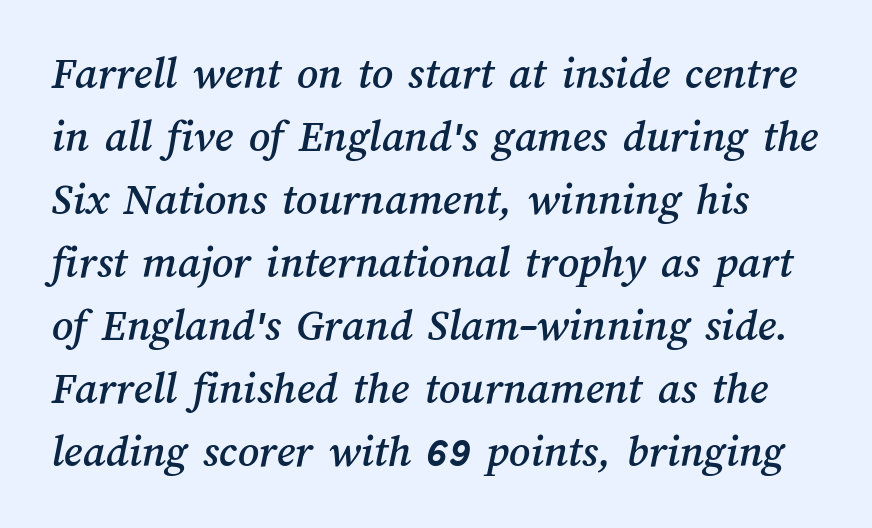
Beneath every word, the page is bare. Compared with typical body copy, the letter spacing here is the same. A typesetter would call this proportional, since set widths differ per character. Summary of vertical rhythm: regular, with standard interline spacing.
